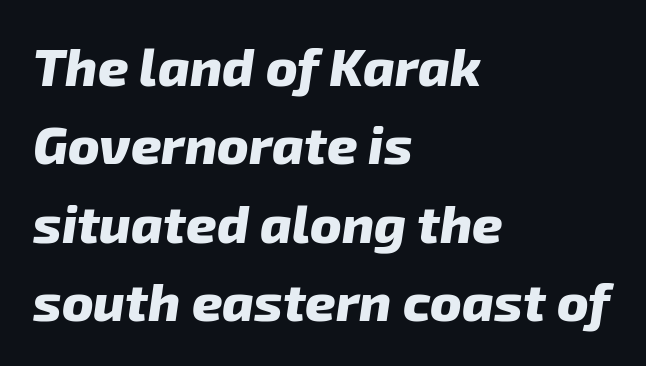
The image shows 53 px heavy type, italic (leaning right); set left-aligned, normal line spacing (1.48x), normal letter spacing, not underlined; low stroke contrast and a medium x-height.
